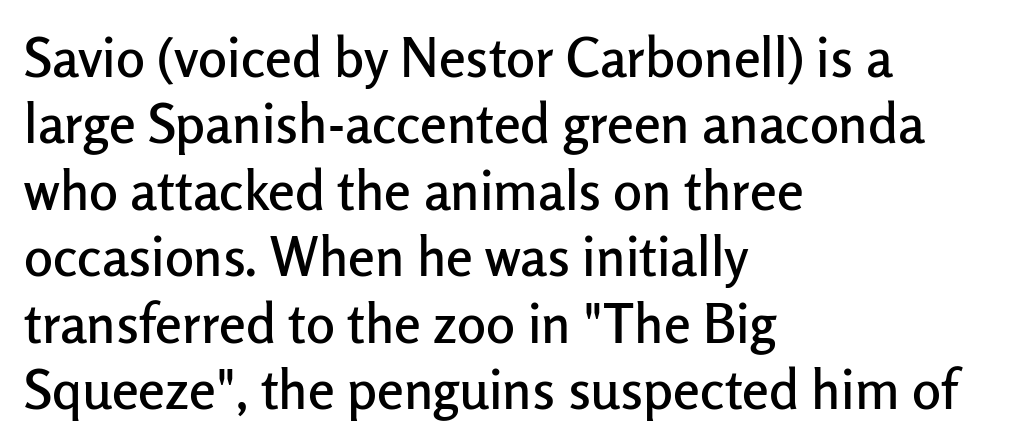
The image shows 54 px sans-serif type, upright; set left-aligned, line spacing 1.23x, normal letter spacing, not underlined; low stroke contrast and a medium x-height.
